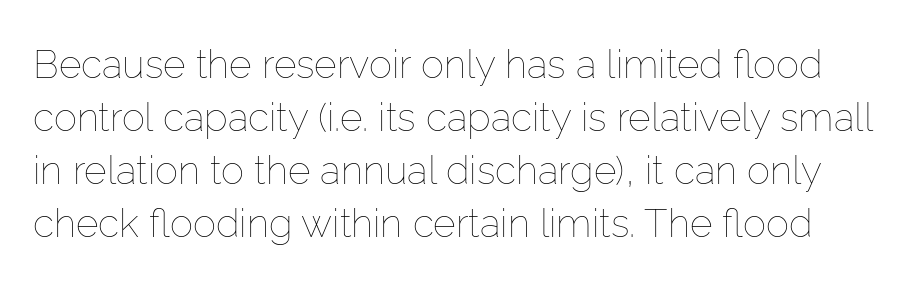
{"italic": "no", "bold": "no", "weight": "thin", "width": "normal", "stroke_contrast": "low", "x_height": "medium", "monospaced": "no", "underline": "no", "line_spacing": "normal", "line_spacing_ratio": 1.36, "letter_spacing": "normal", "letter_spacing_em": 0.0, "glyph_px": 39}
